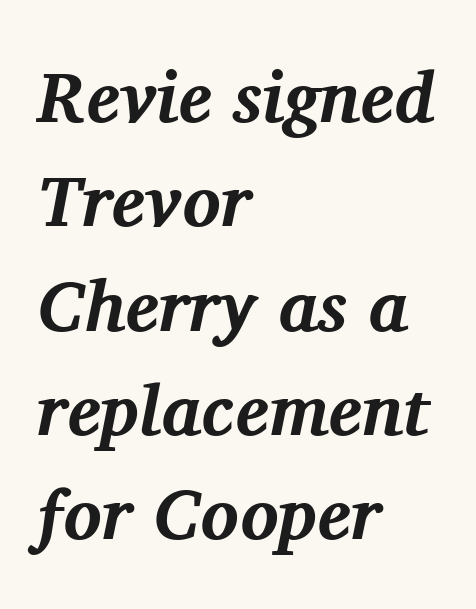
Q: Is the text bold? A: Yes.
Q: Is the text italic (slanted)? A: Yes, it leans right by about 11 degrees.
Q: Is the typeface a serif or a sans-serif typeface? A: Serif.
Q: Is the text underlined? A: No.
Q: How is the paragraph aligned? A: Left-aligned.
Q: Is the spacing between letters normal or unusually wide? A: Normal.
Q: Is the spacing between lines tight, normal or loose? A: Normal.
Q: Width (condensed, normal, or wide)? A: Normal.
Q: Stroke contrast? A: Medium.
Q: x-height? A: Medium.
Q: Monospaced? A: No.
